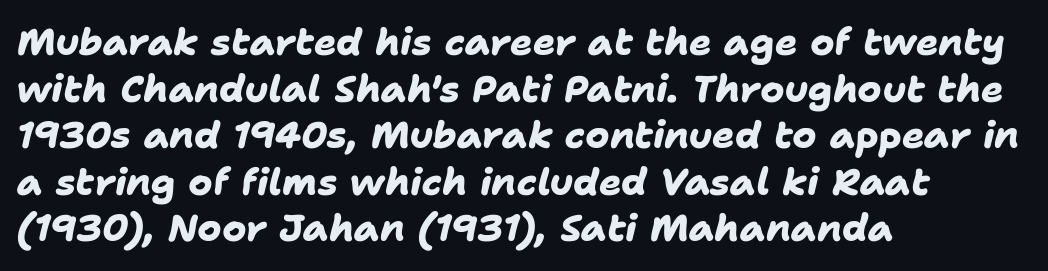
Q: Is the text bold? A: Yes.
Q: Is the typeface a serif or a sans-serif typeface? A: Sans-serif.
Q: Is the text underlined? A: No.
Q: How is the paragraph aligned? A: Left-aligned.
Q: Is the spacing between letters normal or unusually wide? A: Normal.
Q: Is the spacing between lines tight, normal or loose? A: Normal.
Q: Width (condensed, normal, or wide)? A: Normal.
Q: Stroke contrast? A: Low.
Q: x-height? A: Medium.
Q: Monospaced? A: No.
